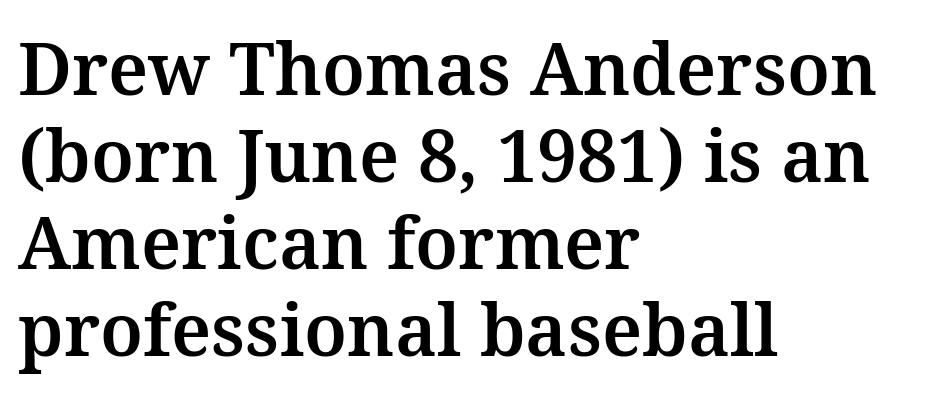
The image shows 72 px serif type, upright; set left-aligned, line spacing 1.21x, normal letter spacing, not underlined; medium stroke contrast and a medium x-height.
